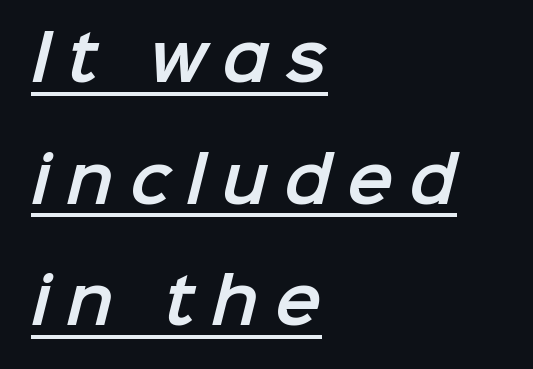
Q: Is the typeface a serif or a sans-serif typeface? A: Sans-serif.
Q: Is the text underlined? A: Yes.
Q: How is the paragraph aligned? A: Left-aligned.
Q: Is the spacing between letters normal or unusually wide? A: Unusually wide.
Q: Is the spacing between lines tight, normal or loose? A: Loose.
Q: Width (condensed, normal, or wide)? A: Normal.
Q: Stroke contrast? A: Low.
Q: x-height? A: Medium.
Q: Monospaced? A: No.
